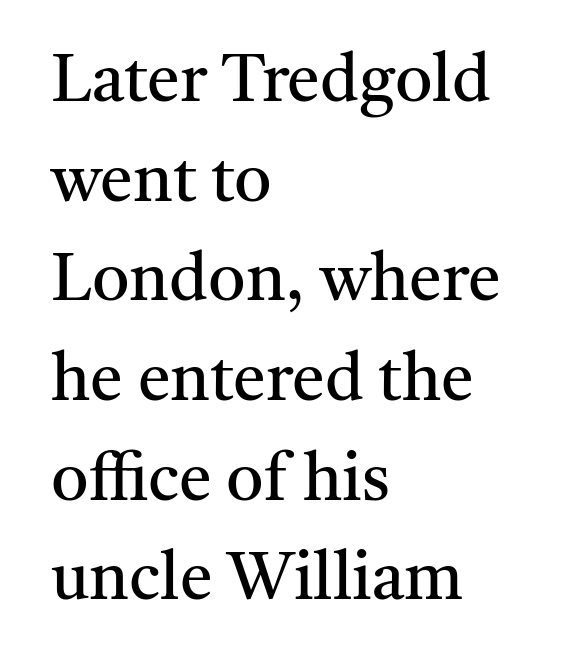
The image shows 66 px regular-weight serif type, upright; set left-aligned, normal line spacing (1.51x), normal letter spacing, not underlined; medium stroke contrast and a medium x-height.
